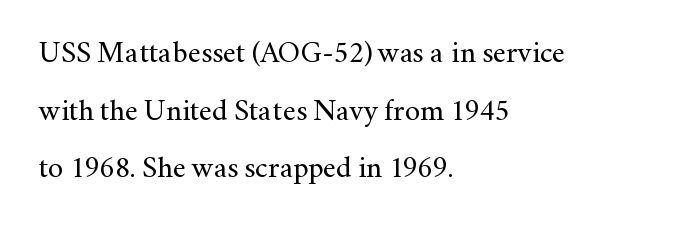
{"serif": "yes", "italic": "no", "bold": "no", "weight": "regular", "width": "normal", "stroke_contrast": "medium", "x_height": "small", "monospaced": "no", "underline": "no", "align": "left", "line_spacing": "loose", "line_spacing_ratio": 1.92, "letter_spacing": "normal", "letter_spacing_em": 0.0, "glyph_px": 30}
